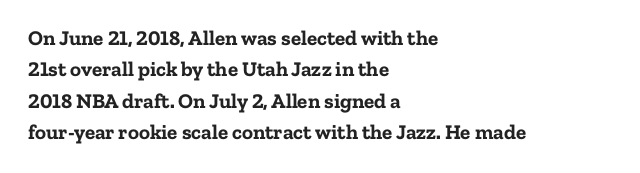
Set as a true bold cut, around the 700 mark. You can tell it's not italic because the verticals are truly vertical. Horizontally, the lines are justified to the leading edge only. Evenly set lines give the paragraph a standard silhouette. Just letters on the line, the space beneath them empty. Compared with typical body copy, the letter spacing here is the same.
